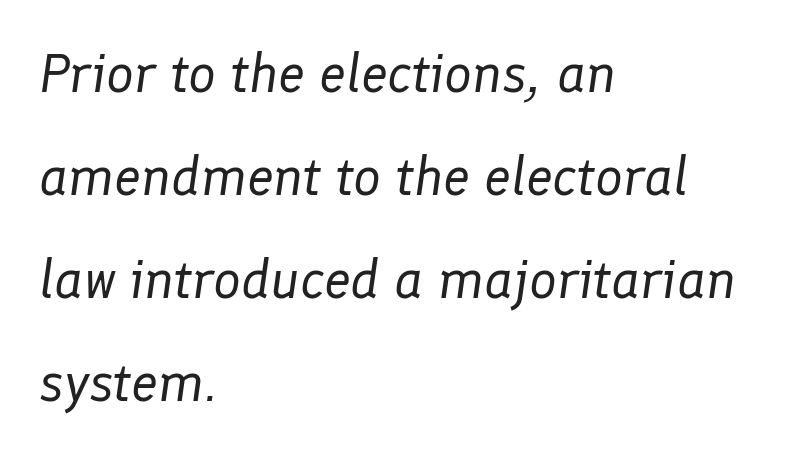
{"italic": "yes", "lean": "right", "slant_degrees": 8, "bold": "no", "weight": "regular", "width": "normal", "stroke_contrast": "low", "x_height": "medium", "monospaced": "no", "underline": "no", "align": "left", "line_spacing_ratio": 1.87, "letter_spacing": "normal", "letter_spacing_em": 0.0, "glyph_px": 55}
